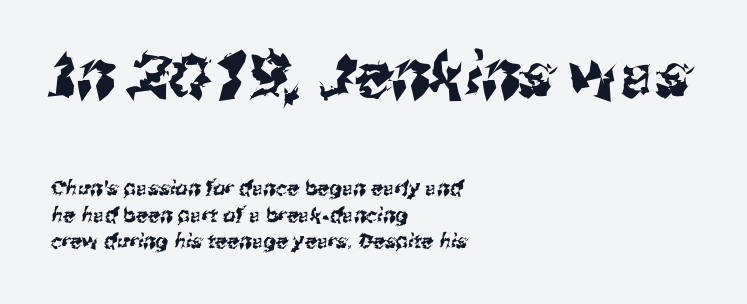
{"serif": "no", "width": "normal", "stroke_contrast": "medium", "x_height": "medium", "monospaced": "no", "underline": "no", "align": "left", "line_spacing": "normal", "line_spacing_ratio": 1.33, "letter_spacing": "normal", "letter_spacing_em": 0.0, "larger_block": "first", "size_ratio": 3.05, "glyph_px": 61}
